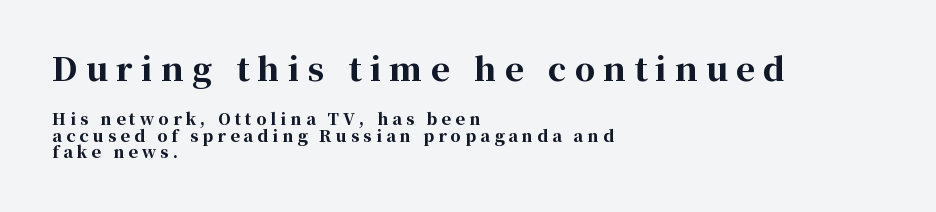
{"serif": "yes", "italic": "no", "bold": "yes", "weight": "bold", "width": "normal", "stroke_contrast": "high", "x_height": "medium", "monospaced": "no", "underline": "no", "align": "left", "line_spacing": "tight", "line_spacing_ratio": 1.02, "letter_spacing": "wide", "letter_spacing_em": 0.26, "larger_block": "first", "size_ratio": 2.0, "glyph_px": 32}
